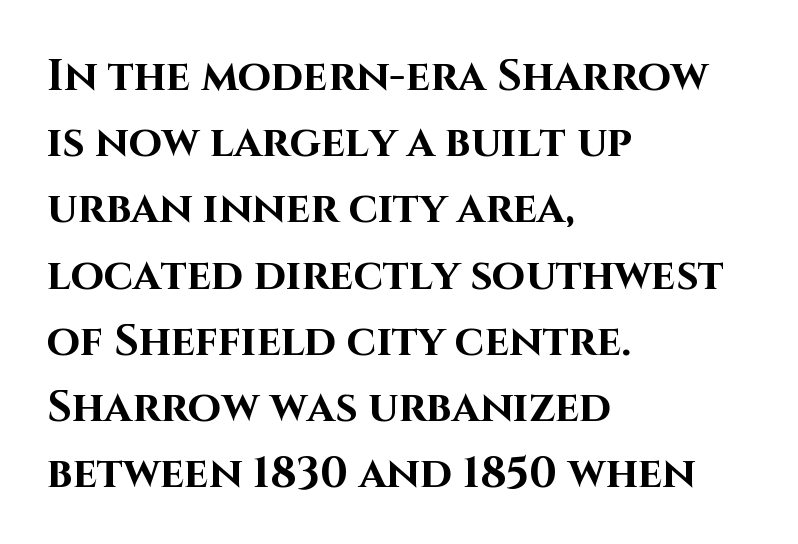
Q: Is the text bold? A: Yes.
Q: Is the text italic (slanted)? A: No, it is upright.
Q: Is the typeface a serif or a sans-serif typeface? A: Sans-serif.
Q: Is the text underlined? A: No.
Q: How is the paragraph aligned? A: Left-aligned.
Q: Is the spacing between letters normal or unusually wide? A: Normal.
Q: Is the spacing between lines tight, normal or loose? A: Normal.
Q: Width (condensed, normal, or wide)? A: Normal.
Q: Stroke contrast? A: High.
Q: x-height? A: Large.
Q: Monospaced? A: No.
